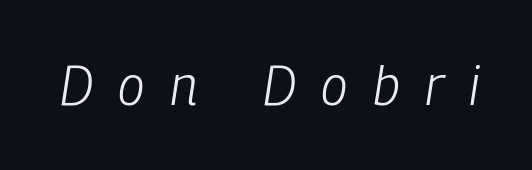
The image shows 54 px light, condensed type, italic (leaning right); set unusually wide letter spacing (+0.47 em), not underlined; low stroke contrast and a medium x-height.
